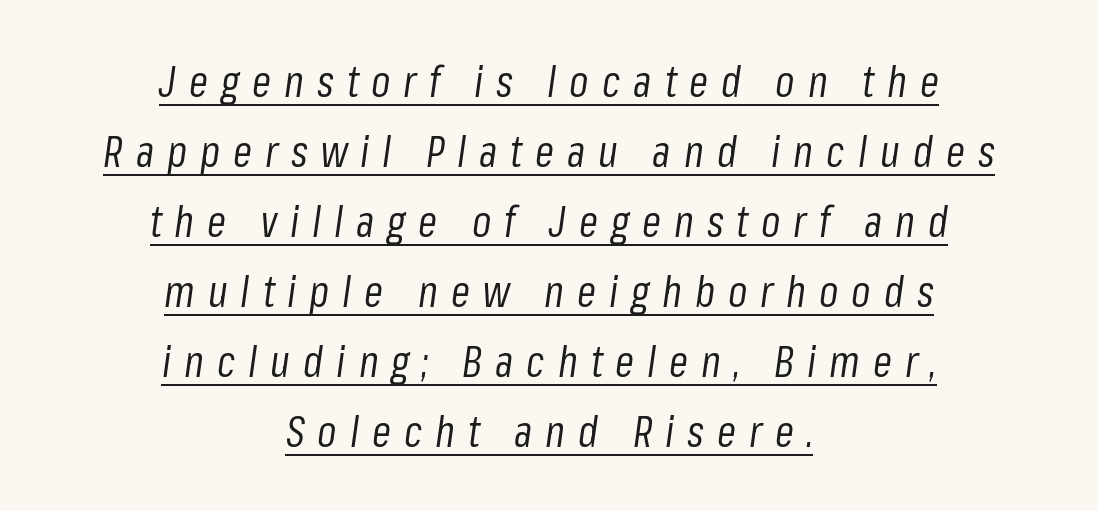
A centered setting, common on invitations and titles, is used for this passage. Compared with undecorated copy, this sample adds a rule below the words. The specimen reads as italic at a glance. The letters are spread apart with noticeably loose tracking. Note the varied advance widths — an 'i' is clearly narrower than an 'm'. Horizontal bands of white between lines are of average thickness.
